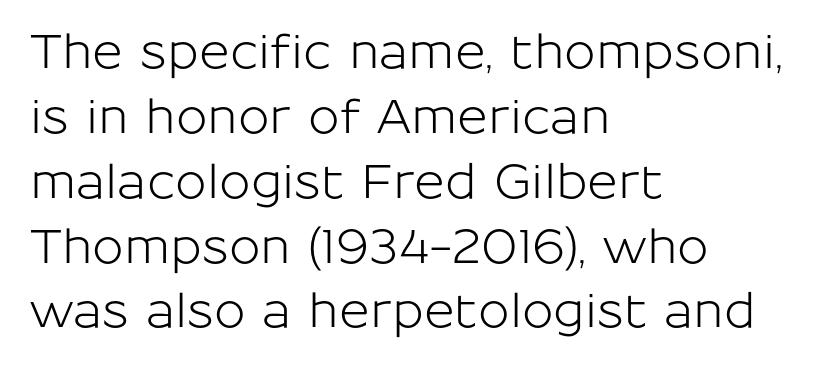
Q: Is the text italic (slanted)? A: No, it is upright.
Q: Is the typeface a serif or a sans-serif typeface? A: Sans-serif.
Q: Is the text underlined? A: No.
Q: How is the paragraph aligned? A: Left-aligned.
Q: Is the spacing between letters normal or unusually wide? A: Normal.
Q: Is the spacing between lines tight, normal or loose? A: Normal.
Q: Width (condensed, normal, or wide)? A: Normal.
Q: Stroke contrast? A: Low.
Q: x-height? A: Medium.
Q: Monospaced? A: No.
